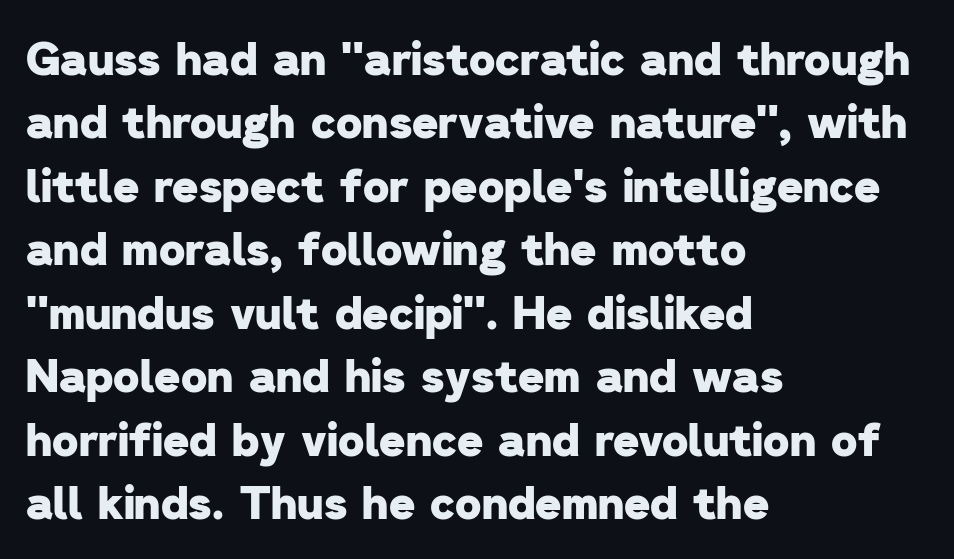
{"serif": "no", "bold": "yes", "weight": "heavy", "width": "normal", "stroke_contrast": "low", "x_height": "medium", "monospaced": "no", "underline": "no", "align": "left", "line_spacing": "normal", "line_spacing_ratio": 1.41, "letter_spacing": "normal", "letter_spacing_em": 0.0, "glyph_px": 45}
